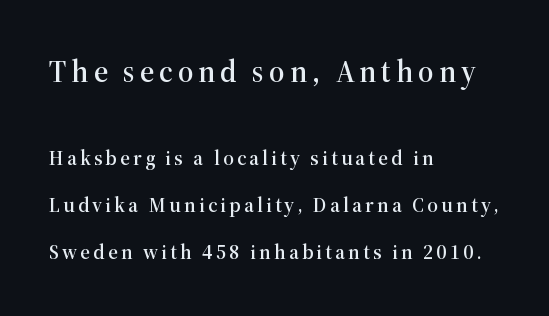
Q: Is the text italic (slanted)? A: No, it is upright.
Q: Is the typeface a serif or a sans-serif typeface? A: Serif.
Q: Is the text underlined? A: No.
Q: How is the paragraph aligned? A: Left-aligned.
Q: Is the spacing between lines tight, normal or loose? A: Loose.
Q: Which block of text is set in a larger size, the first (top) or the second (bottom)? A: The first (top) one.
Q: Width (condensed, normal, or wide)? A: Normal.
Q: Stroke contrast? A: High.
Q: x-height? A: Medium.
Q: Monospaced? A: No.
